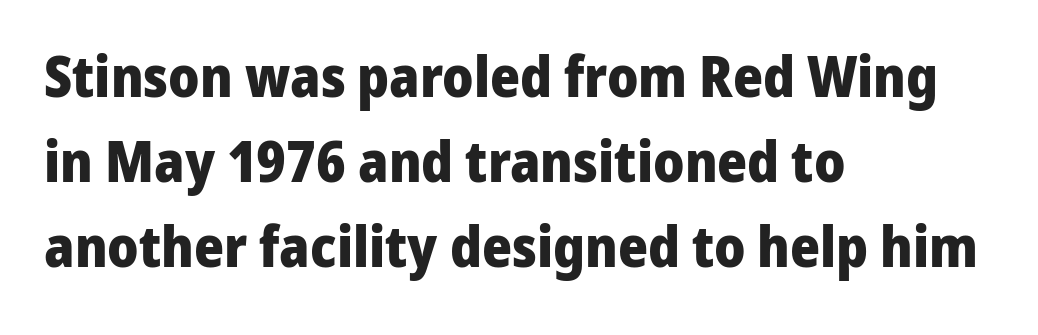
The image shows 57 px heavy sans-serif type, upright; set left-aligned, normal line spacing (1.49x), normal letter spacing, not underlined; low stroke contrast and a medium x-height.
